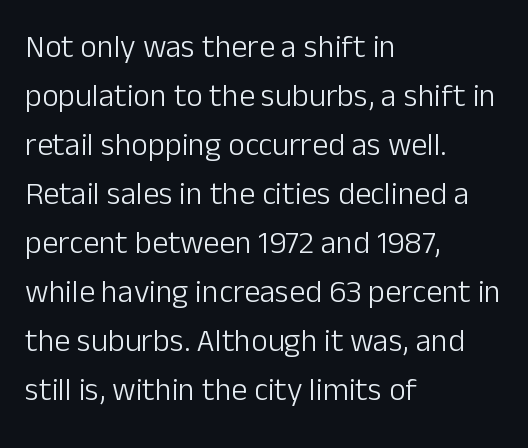
The typography opts for an upright posture over an oblique one. I'd call this a sans setting — the letters go barefoot. Caption: multi-line text, flush left, ragged right. Underlining? Definitely not there. The designer left line spacing at the default.
